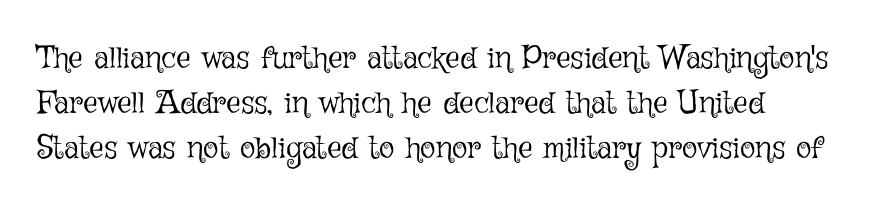
The image shows 32 px light type, upright; set left-aligned, normal line spacing (1.41x), normal letter spacing, not underlined; low stroke contrast and a medium x-height.
